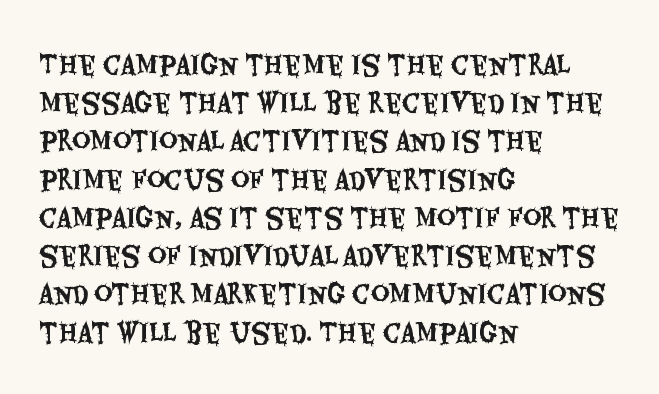
The image shows 25 px text type, upright; set left-aligned, normal line spacing (1.53x), normal letter spacing, not underlined.
